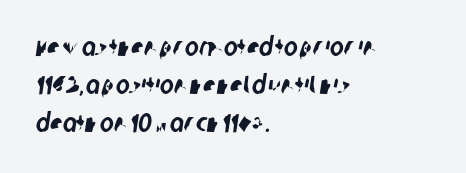
Q: Is the text underlined? A: No.
Q: How is the paragraph aligned? A: Left-aligned.
Q: Is the spacing between letters normal or unusually wide? A: Normal.
Q: Is the spacing between lines tight, normal or loose? A: Normal.
